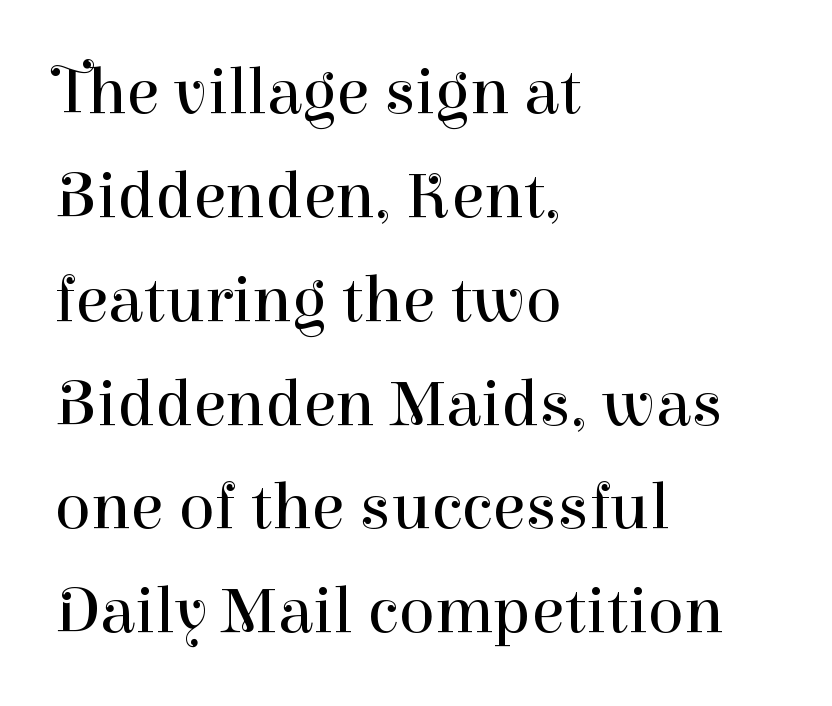
{"serif": "yes", "italic": "no", "bold": "no", "weight": "regular", "width": "normal", "stroke_contrast": "high", "x_height": "medium", "monospaced": "no", "underline": "no", "align": "left", "line_spacing": "normal", "line_spacing_ratio": 1.55, "letter_spacing": "normal", "letter_spacing_em": 0.0, "glyph_px": 67}
